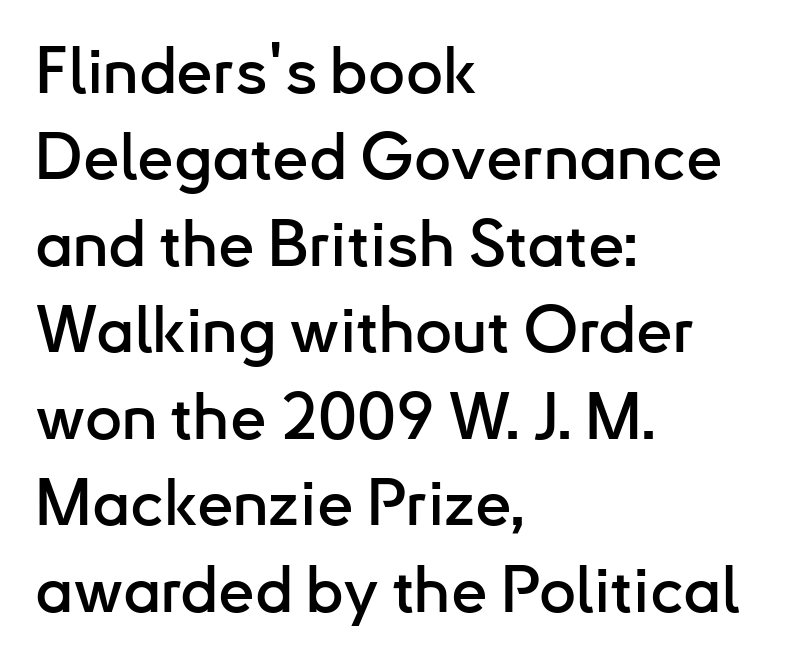
Q: Is the text italic (slanted)? A: No, it is upright.
Q: Is the typeface a serif or a sans-serif typeface? A: Sans-serif.
Q: Is the text underlined? A: No.
Q: How is the paragraph aligned? A: Left-aligned.
Q: Is the spacing between letters normal or unusually wide? A: Normal.
Q: Is the spacing between lines tight, normal or loose? A: Normal.
Q: Width (condensed, normal, or wide)? A: Normal.
Q: Stroke contrast? A: Low.
Q: x-height? A: Small.
Q: Monospaced? A: No.
